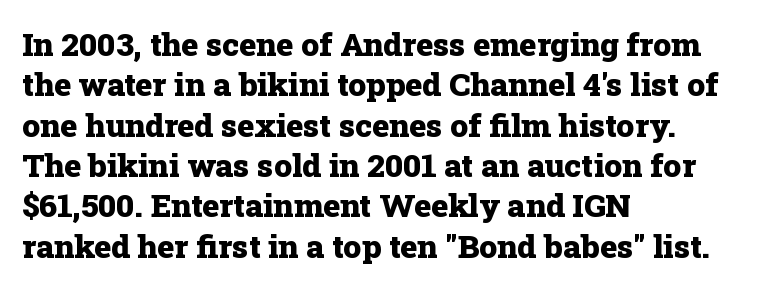
Q: Is the text bold? A: Yes.
Q: Is the text italic (slanted)? A: No, it is upright.
Q: Is the typeface a serif or a sans-serif typeface? A: Serif.
Q: Is the text underlined? A: No.
Q: How is the paragraph aligned? A: Left-aligned.
Q: Is the spacing between letters normal or unusually wide? A: Normal.
Q: Is the spacing between lines tight, normal or loose? A: Normal.
Q: Width (condensed, normal, or wide)? A: Normal.
Q: Stroke contrast? A: Low.
Q: x-height? A: Medium.
Q: Monospaced? A: No.
